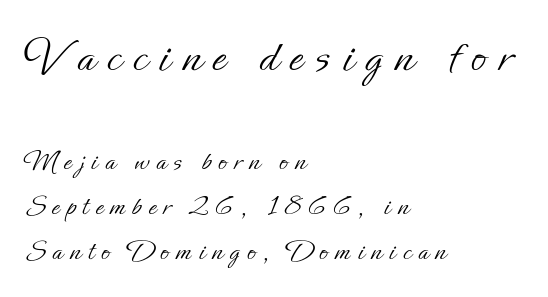
The image shows 50 px light type; set left-aligned, normal line spacing (1.55x), unusually wide letter spacing (+0.24 em), not underlined; the first (top) block is 1.72x larger; low stroke contrast and a small x-height.
